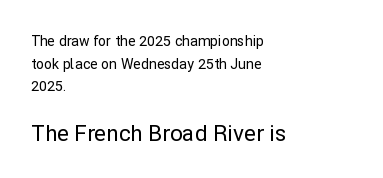
The image shows 22 px text type, upright; set left-aligned, normal line spacing (1.62x), normal letter spacing, not underlined; the second (bottom) block is 1.57x larger.
